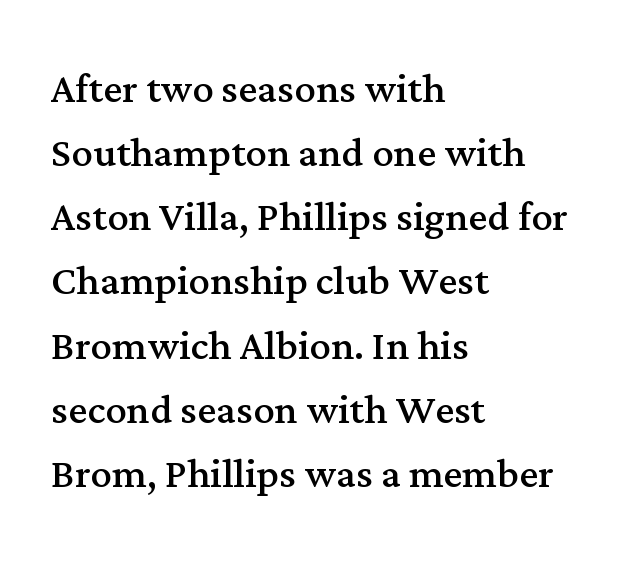
The font is comparable to plain body text, perhaps lighter. The designer went with a serif here, giving each stem small feet. Varying glyph widths throughout — classic text-font behaviour. No word sits above an underline.
